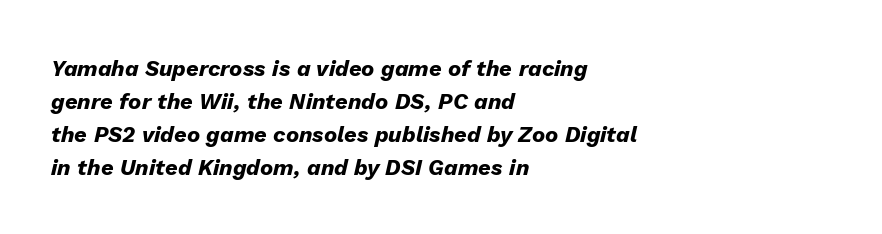
Q: Is the text bold? A: Yes.
Q: Is the text italic (slanted)? A: Yes, it leans right by about 13 degrees.
Q: Is the text underlined? A: No.
Q: How is the paragraph aligned? A: Left-aligned.
Q: Is the spacing between letters normal or unusually wide? A: Normal.
Q: Is the spacing between lines tight, normal or loose? A: Normal.
